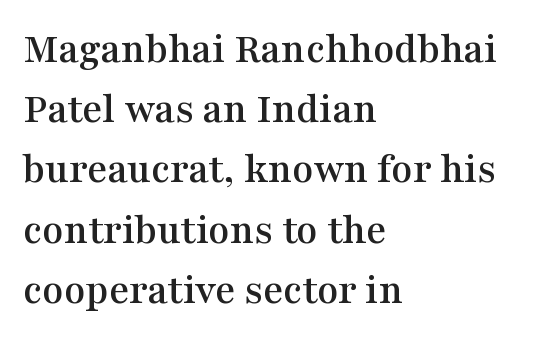
Q: Is the text italic (slanted)? A: No, it is upright.
Q: Is the typeface a serif or a sans-serif typeface? A: Serif.
Q: Is the text underlined? A: No.
Q: How is the paragraph aligned? A: Left-aligned.
Q: Is the spacing between letters normal or unusually wide? A: Normal.
Q: Is the spacing between lines tight, normal or loose? A: Normal.
Q: Width (condensed, normal, or wide)? A: Wide.
Q: Stroke contrast? A: Medium.
Q: x-height? A: Medium.
Q: Monospaced? A: No.
